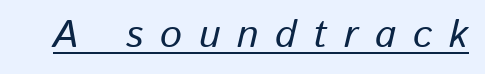
Q: Is the text italic (slanted)? A: Yes, it leans right by about 13 degrees.
Q: Is the text underlined? A: Yes.
Q: Is the spacing between letters normal or unusually wide? A: Unusually wide.
Q: Width (condensed, normal, or wide)? A: Normal.
Q: Stroke contrast? A: Low.
Q: x-height? A: Medium.
Q: Monospaced? A: No.
